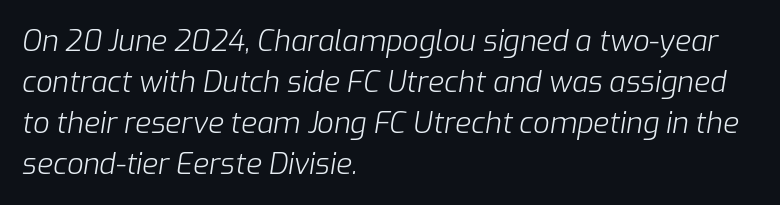
The image shows 29 px light type, italic (leaning right); set left-aligned, normal line spacing (1.41x), normal letter spacing, not underlined; low stroke contrast and a medium x-height.
